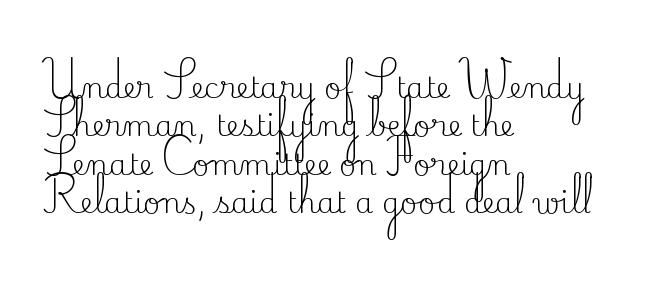
Q: Is the text bold? A: No.
Q: Is the text italic (slanted)? A: No, it is upright.
Q: Is the typeface a serif or a sans-serif typeface? A: Serif.
Q: Is the text underlined? A: No.
Q: How is the paragraph aligned? A: Left-aligned.
Q: Is the spacing between letters normal or unusually wide? A: Normal.
Q: Is the spacing between lines tight, normal or loose? A: Normal.
Q: Width (condensed, normal, or wide)? A: Normal.
Q: Stroke contrast? A: Medium.
Q: x-height? A: Small.
Q: Monospaced? A: No.
